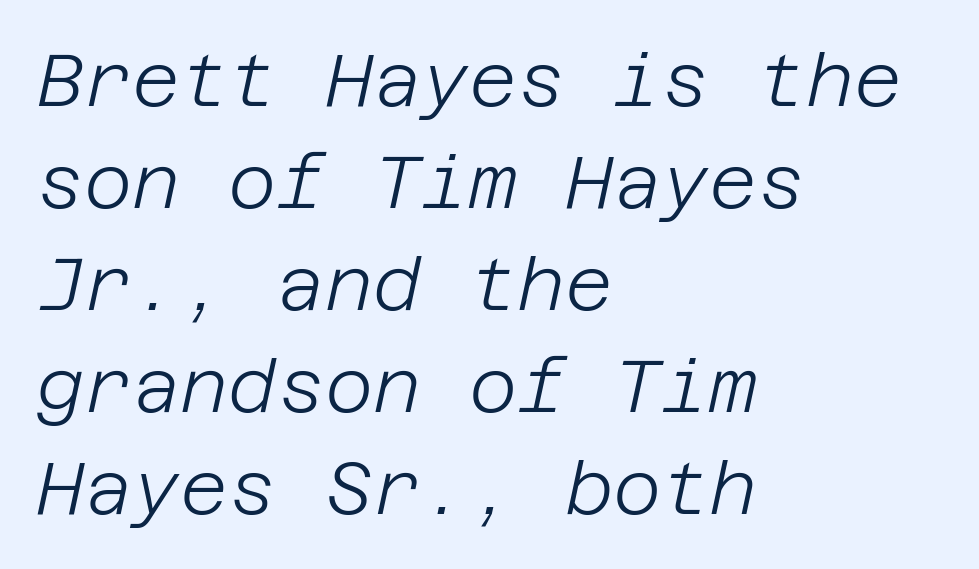
Layout note: lines flush left. Between one letter and the next there's only the usual sliver of space. Students, observe: this is what conventionally led text looks like. Is this a heavy cut? Hardly; it is regular or lighter. The string is rendered with underlining switched off.
